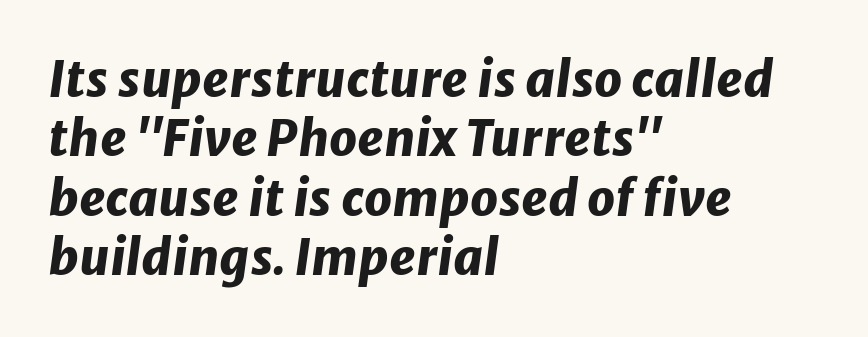
{"italic": "yes", "lean": "right", "slant_degrees": 8, "bold": "yes", "weight": "heavy", "width": "normal", "stroke_contrast": "low", "x_height": "medium", "monospaced": "no", "underline": "no", "align": "left", "line_spacing_ratio": 1.21, "letter_spacing": "normal", "letter_spacing_em": 0.0, "glyph_px": 49}
